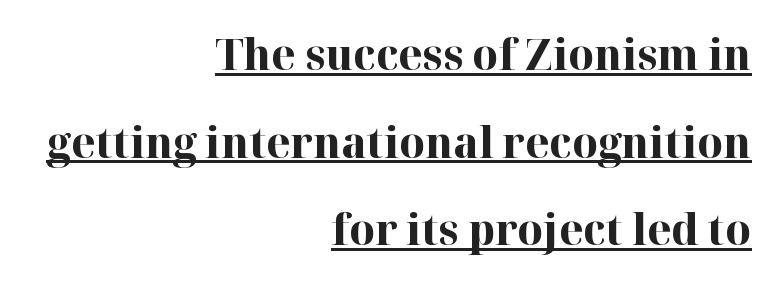
These words are printed bold, with thick strokes throughout. The rendered words wear a rule along their underside. There is no visible air inserted between adjacent glyphs. You can tell from the footed stems that serif type was used. Here the designer chose a conventional face with non-uniform glyph widths. The passage is arranged like a letterhead date or caption credit — flush right.
